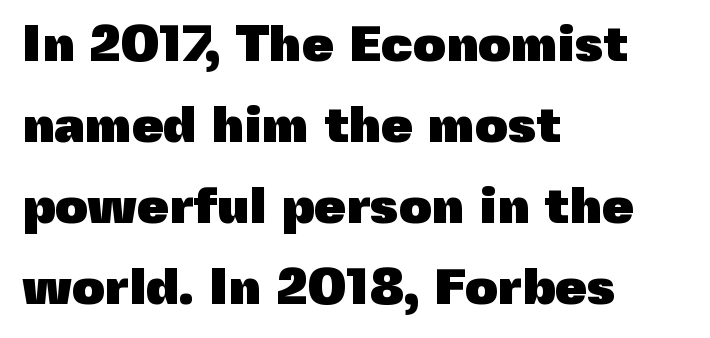
The image shows 51 px heavy sans-serif type, upright; set left-aligned, normal line spacing (1.59x), normal letter spacing, not underlined; a medium x-height.
